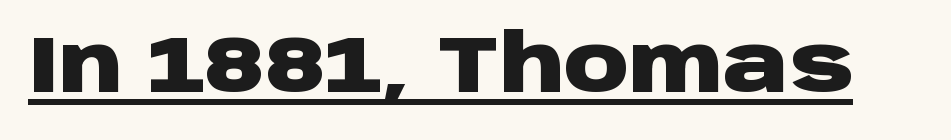
The image shows 80 px heavy, wide sans-serif type, upright; set normal letter spacing, underlined; low stroke contrast and a large x-height.
